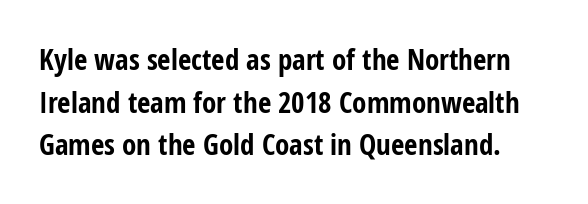
{"serif": "no", "italic": "no", "bold": "yes", "weight": "bold", "width": "condensed", "stroke_contrast": "low", "x_height": "medium", "monospaced": "no", "underline": "no", "line_spacing": "normal", "line_spacing_ratio": 1.47, "letter_spacing": "normal", "letter_spacing_em": 0.0, "glyph_px": 29}
